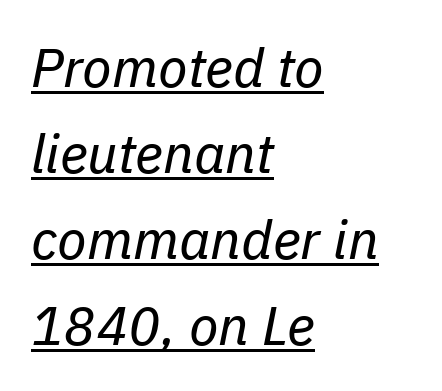
This is not heavy type; no bold has been used. Leading matches the norm, producing a regular column. The text block is weighted toward the left margin, trailing off unevenly rightward. Emphasis-style slanted type is in use. A typesetter would call this zero additional tracking. The face used here appears with an underline applied.
